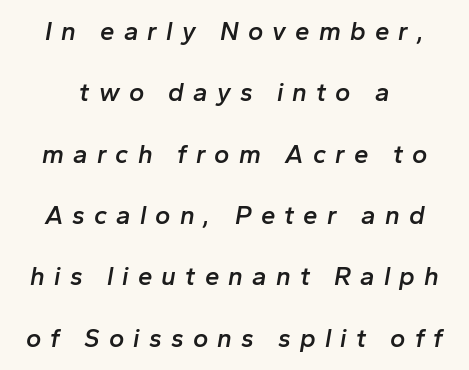
{"italic": "yes", "lean": "right", "slant_degrees": 10, "bold": "semi", "underline": "no", "line_spacing": "loose", "line_spacing_ratio": 2.36, "letter_spacing": "wide", "letter_spacing_em": 0.35, "glyph_px": 26}
